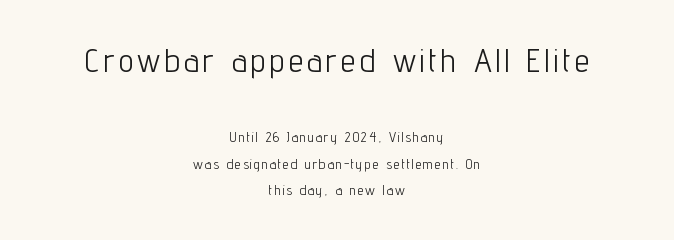
Q: Is the text bold? A: No.
Q: Is the text italic (slanted)? A: No, it is upright.
Q: Is the typeface a serif or a sans-serif typeface? A: Sans-serif.
Q: Is the text underlined? A: No.
Q: How is the paragraph aligned? A: Centered.
Q: Which block of text is set in a larger size, the first (top) or the second (bottom)? A: The first (top) one.
Q: Width (condensed, normal, or wide)? A: Condensed.
Q: Stroke contrast? A: Low.
Q: x-height? A: Medium.
Q: Monospaced? A: No.
